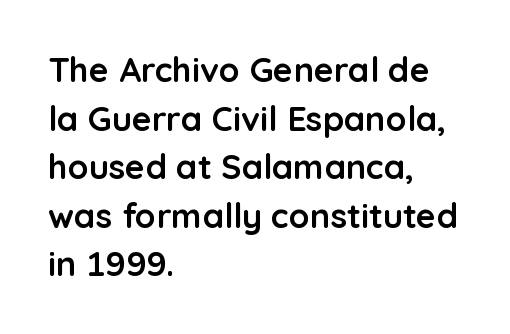
{"serif": "no", "italic": "no", "bold": "yes", "weight": "semibold", "width": "normal", "stroke_contrast": "low", "x_height": "medium", "monospaced": "no", "underline": "no", "align": "left", "line_spacing": "normal", "line_spacing_ratio": 1.43, "letter_spacing": "normal", "letter_spacing_em": 0.0, "glyph_px": 34}
